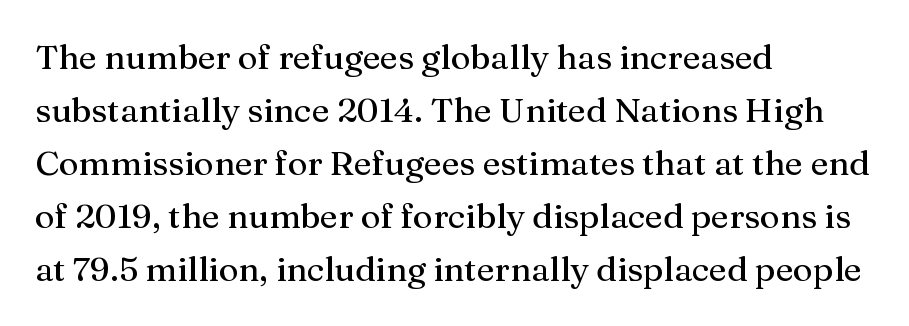
The image shows 34 px serif type, upright; set left-aligned, normal line spacing (1.56x), normal letter spacing, not underlined; medium stroke contrast and a medium x-height.
